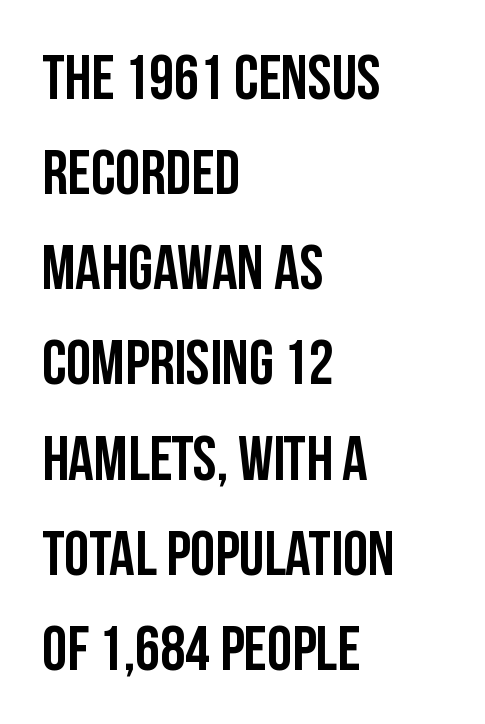
How are the letters spaced? Ordinarily, with no added tracking. Varying glyph widths throughout — classic text-font behaviour. Ordinary non-slanted type is in use. Is the block centered? No — it sits flush against the left margin.
